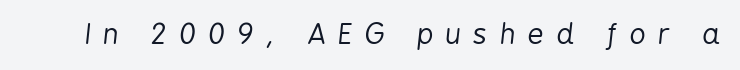
Tall strokes in this sample are angled rather than plumb. Stroke thickness stays within the range of a standard reading face or lighter. Tracking value appears strongly positive — letters spread wide. The passage shown is typed in a proportional face where columns would drift.
